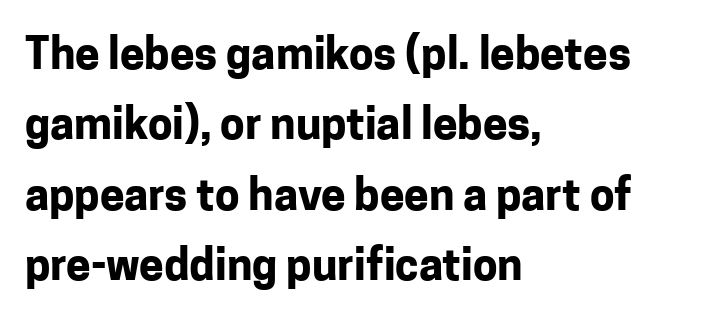
The image shows 44 px bold sans-serif type, upright; set left-aligned, normal line spacing (1.6x), normal letter spacing, not underlined; low stroke contrast and a medium x-height.
